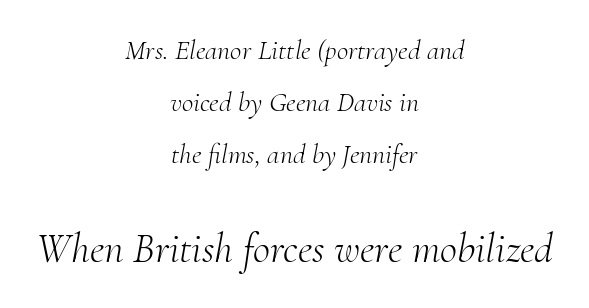
The image shows 42 px light serif type, italic (leaning right); set centered, line spacing 1.86x, normal letter spacing, not underlined; the second (bottom) block is 1.5x larger; medium stroke contrast and a small x-height.
